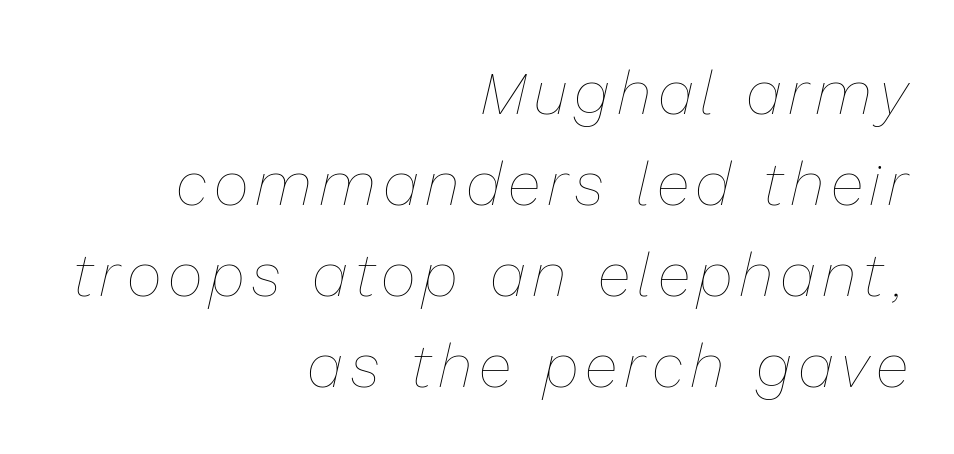
{"italic": "yes", "lean": "right", "slant_degrees": 13, "bold": "no", "weight": "thin", "width": "normal", "stroke_contrast": "low", "x_height": "medium", "monospaced": "no", "underline": "no", "align": "right", "line_spacing": "normal", "line_spacing_ratio": 1.49, "glyph_px": 61}
